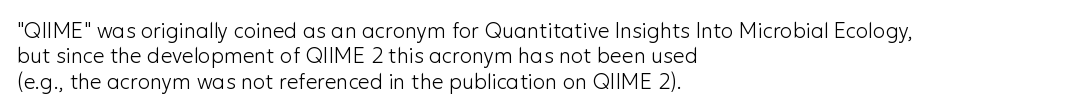
{"italic": "no", "bold": "no", "underline": "no", "align": "left", "line_spacing_ratio": 1.21, "letter_spacing": "normal", "letter_spacing_em": 0.0, "glyph_px": 21}
